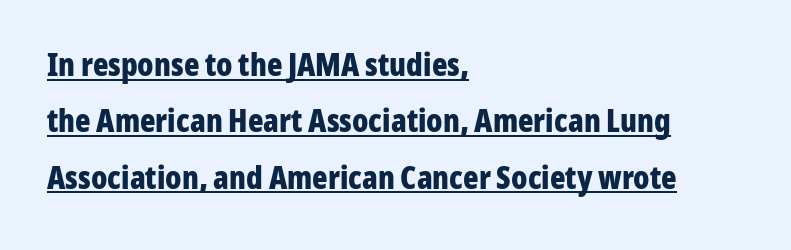
Compared with a centered layout, this one pins lines to the left instead. Compared with typical body copy, the letter spacing here is the same. The font is running at its bold setting. The string is rendered with underlining switched on.
